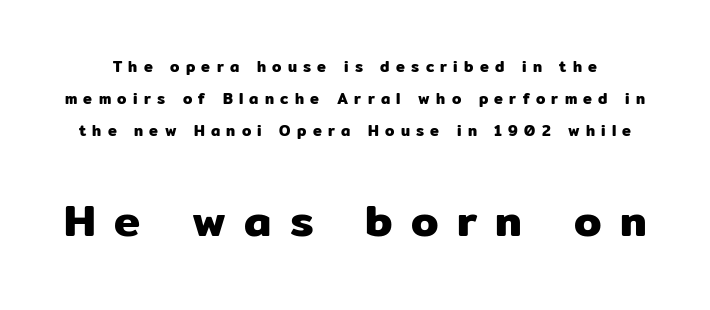
This is roman type, the default non-slanted kind. The face used here is a sans, in the tradition of grotesques and geometrics. The passage shown begins with its smaller block and ends with its larger one. Descender tails drop into unmarked territory. One glance says open: line gaps are wider than usual. Do the characters align in a grid? No, the font is proportional.
